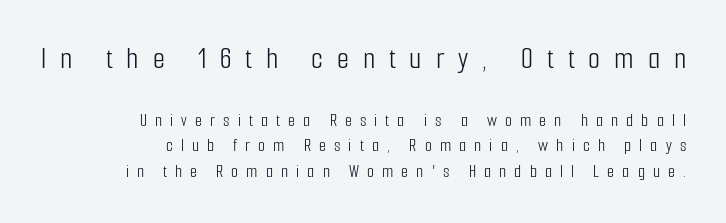
The image shows 31 px light, condensed sans-serif type, upright; set right-aligned, normal line spacing (1.42x), unusually wide letter spacing (+0.45 em), not underlined; the first (top) block is 1.72x larger; low stroke contrast and a medium x-height.
